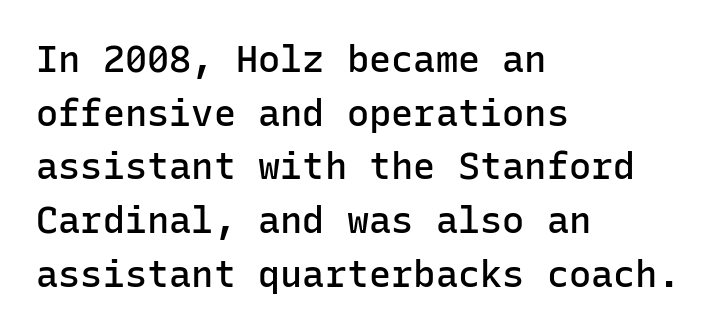
{"serif": "no", "italic": "no", "bold": "semi", "weight": "semibold", "width": "normal", "stroke_contrast": "low", "x_height": "medium", "monospaced": "yes", "underline": "no", "align": "left", "line_spacing": "normal", "line_spacing_ratio": 1.45, "letter_spacing": "normal", "letter_spacing_em": 0.0, "glyph_px": 37}
